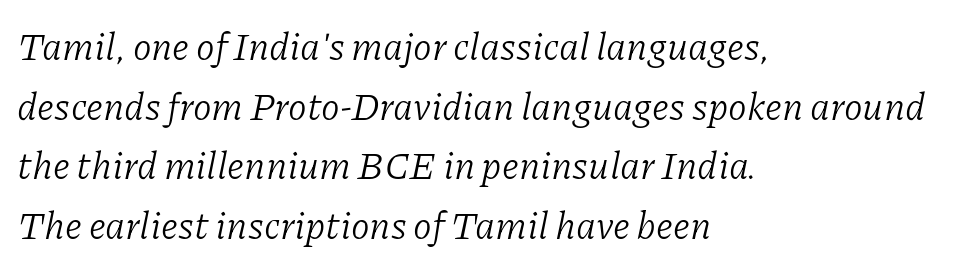
Q: Is the text bold? A: No.
Q: Is the text italic (slanted)? A: Yes, it leans right by about 11 degrees.
Q: Is the typeface a serif or a sans-serif typeface? A: Serif.
Q: Is the text underlined? A: No.
Q: How is the paragraph aligned? A: Left-aligned.
Q: Is the spacing between letters normal or unusually wide? A: Normal.
Q: Is the spacing between lines tight, normal or loose? A: Normal.
Q: Width (condensed, normal, or wide)? A: Normal.
Q: Stroke contrast? A: Low.
Q: x-height? A: Medium.
Q: Monospaced? A: No.
